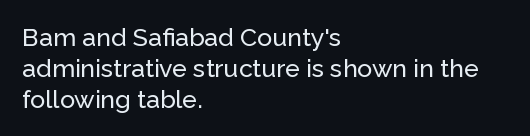
Clear beneath every line of the passage. Is the block centered? No — it sits flush against the left margin. Observe the ordinary spacing: letters are neighbours, not strangers. The letters stand upright; this is a roman face.
